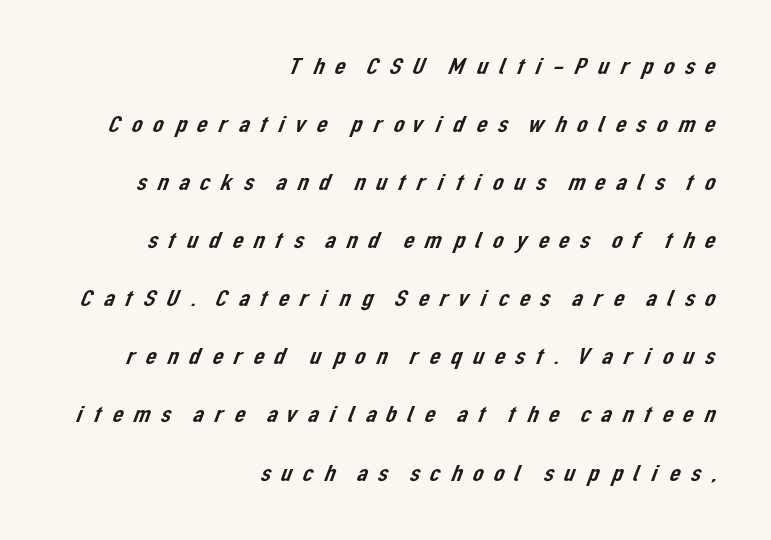
Q: Is the text underlined? A: No.
Q: How is the paragraph aligned? A: Right-aligned.
Q: Is the spacing between letters normal or unusually wide? A: Unusually wide.
Q: Is the spacing between lines tight, normal or loose? A: Loose.
